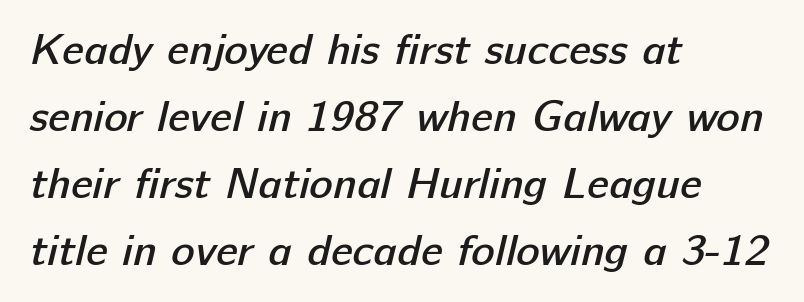
{"serif": "no", "bold": "semi", "weight": "semibold", "width": "normal", "stroke_contrast": "low", "x_height": "medium", "monospaced": "no", "underline": "no", "align": "left", "line_spacing": "normal", "line_spacing_ratio": 1.52, "letter_spacing": "normal", "letter_spacing_em": 0.0, "glyph_px": 44}
